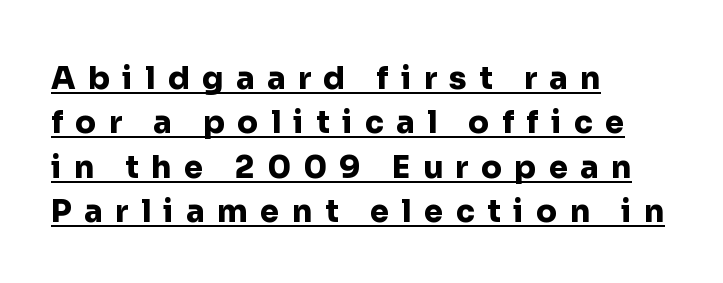
The image shows 31 px heavy sans-serif type, upright; set left-aligned, normal line spacing (1.43x), unusually wide letter spacing (+0.4 em), underlined; low stroke contrast and a medium x-height.
